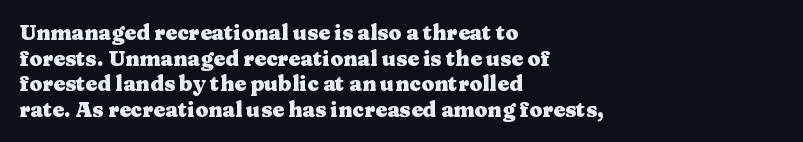
Is there any slant? The stems are plumb. The zone under the glyphs is completely vacant. Caption: bold face, heavy strokes. Each word holds together tightly as a unit, with standard inter-letter gaps. Does the copy run flush right? No — it runs flush left.
